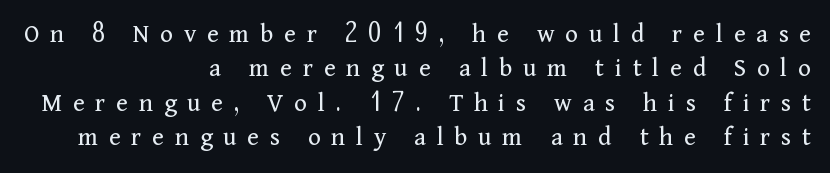
The image shows 27 px text type, upright; set right-aligned, normal line spacing (1.27x), unusually wide letter spacing (+0.4 em), not underlined.
